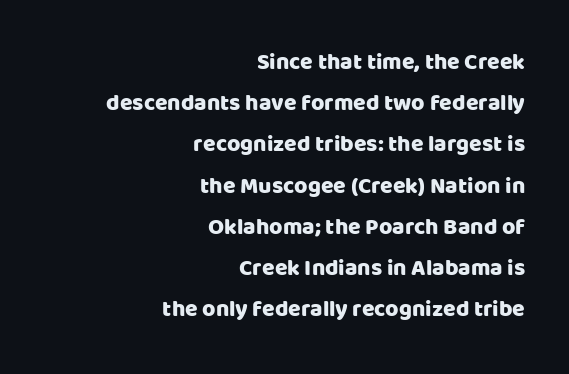
The image shows 23 px text type, upright; set right-aligned, line spacing 1.79x, normal letter spacing, not underlined.
